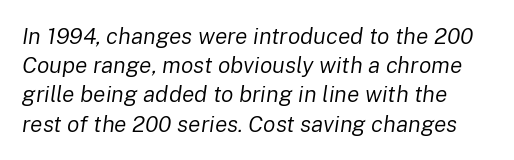
Q: Is the text bold? A: No.
Q: Is the text italic (slanted)? A: Yes, it leans right by about 8 degrees.
Q: Is the text underlined? A: No.
Q: Is the spacing between letters normal or unusually wide? A: Normal.
Q: Is the spacing between lines tight, normal or loose? A: Normal.
